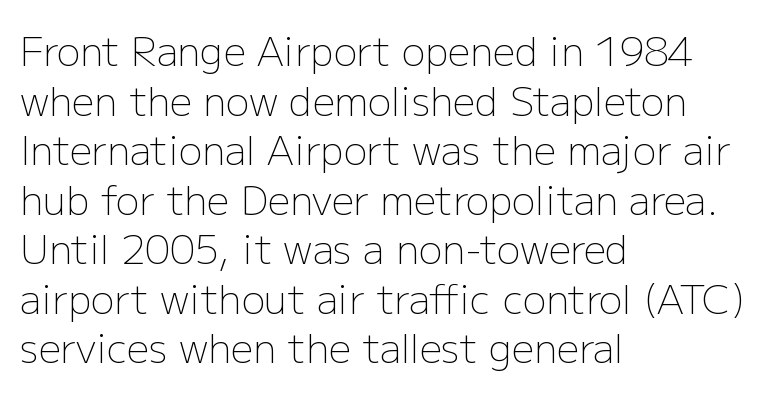
{"serif": "no", "italic": "no", "bold": "no", "weight": "light", "width": "normal", "stroke_contrast": "low", "x_height": "medium", "monospaced": "no", "underline": "no", "align": "left", "line_spacing": "normal", "line_spacing_ratio": 1.27, "letter_spacing": "normal", "letter_spacing_em": 0.0, "glyph_px": 39}
